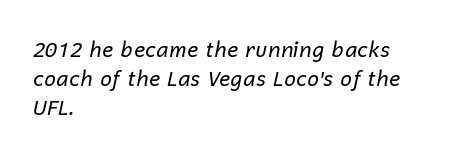
{"italic": "yes", "lean": "right", "slant_degrees": 12, "bold": "no", "underline": "no", "align": "left", "line_spacing": "normal", "line_spacing_ratio": 1.38, "letter_spacing": "normal", "letter_spacing_em": 0.0, "glyph_px": 21}
